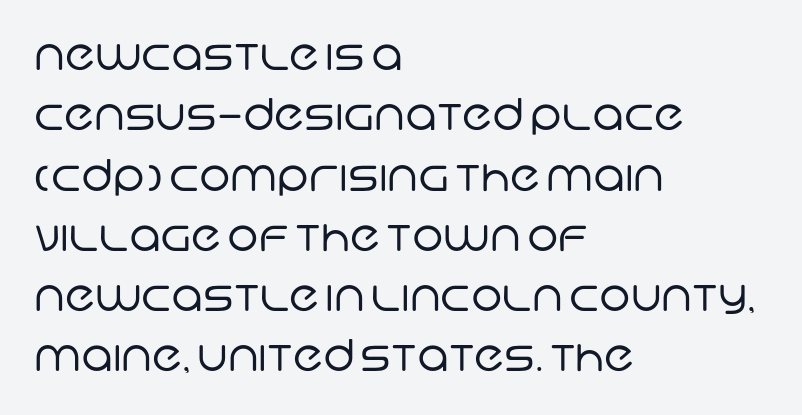
Check under the words: just untouched page. This block has exactly the height ordinary leading produces. The letters carry no serifs — their stems end cleanly without finishing strokes. Letters have the restrained weight of plain body copy at most. Spacing between characters is what you'd get straight out of the box. Is this a fixed-width face? No — the glyphs have proportional, varying widths.
